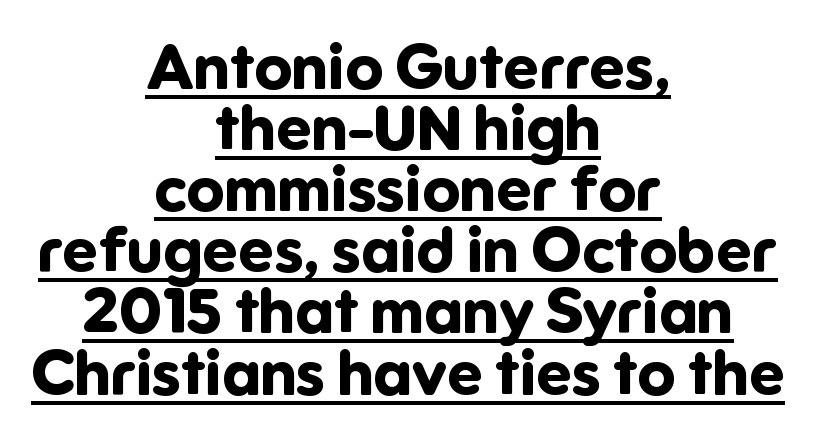
The strokes are fattened all the way to bold. If you drew a line through each stem, it would be perfectly vertical. These lines keep a tight, regular rhythm from letter to letter. The specimen includes a rule beneath the text block's lines.
